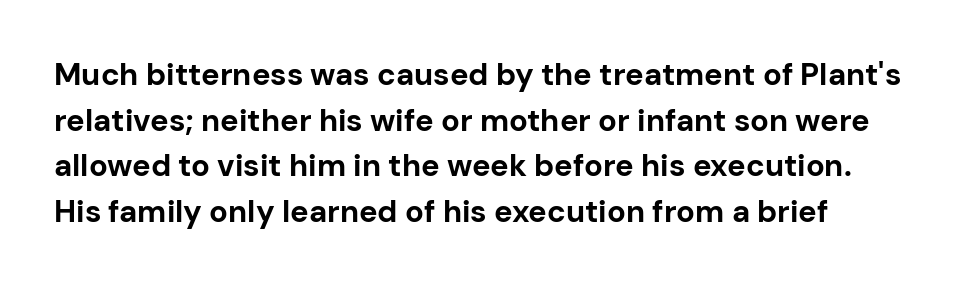
The image shows 31 px bold sans-serif type, upright; set normal line spacing (1.47x), normal letter spacing, not underlined; low stroke contrast and a medium x-height.
